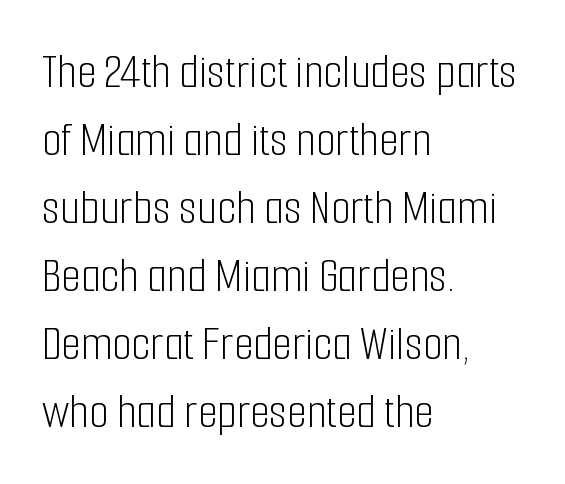
Q: Is the text bold? A: No.
Q: Is the text italic (slanted)? A: No, it is upright.
Q: Is the typeface a serif or a sans-serif typeface? A: Sans-serif.
Q: Is the text underlined? A: No.
Q: How is the paragraph aligned? A: Left-aligned.
Q: Is the spacing between letters normal or unusually wide? A: Normal.
Q: Is the spacing between lines tight, normal or loose? A: Normal.
Q: Width (condensed, normal, or wide)? A: Condensed.
Q: Stroke contrast? A: Low.
Q: x-height? A: Medium.
Q: Monospaced? A: No.
